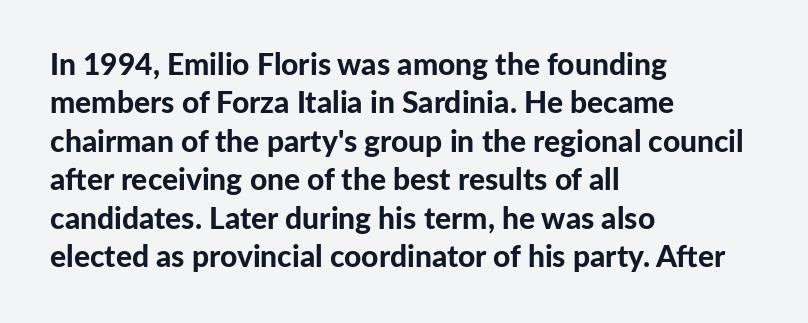
Successive baselines arrive at the customary interval. These lines keep a tight, regular rhythm from letter to letter. The foot of each line stays bare and open. Does the copy run flush right? No — it runs flush left. The glyphs have the mass of a bold cut.
